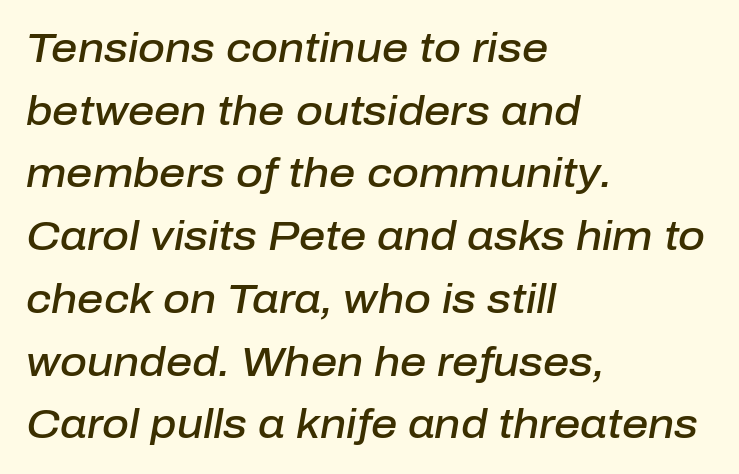
{"italic": "yes", "lean": "right", "slant_degrees": 10, "bold": "semi", "weight": "semibold", "width": "normal", "stroke_contrast": "low", "x_height": "medium", "monospaced": "no", "underline": "no", "align": "left", "line_spacing": "normal", "line_spacing_ratio": 1.53, "letter_spacing": "normal", "letter_spacing_em": 0.0, "glyph_px": 41}
